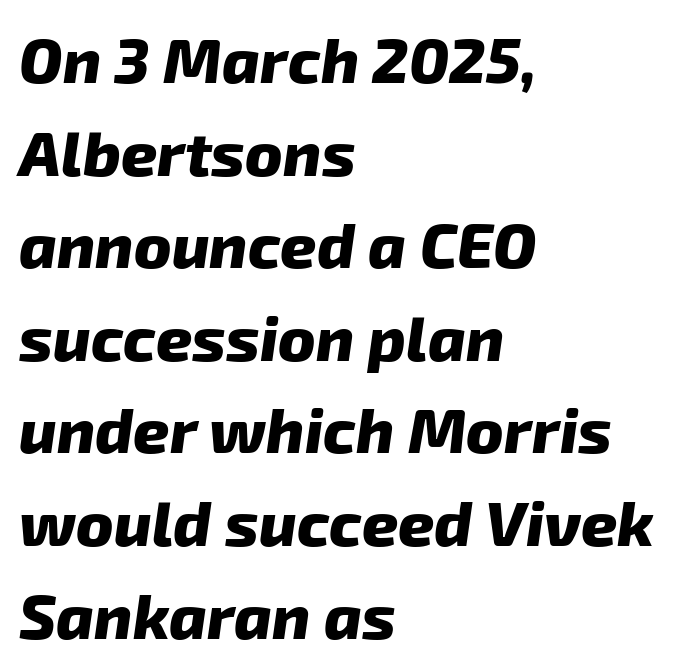
Q: Is the text bold? A: Yes.
Q: Is the typeface a serif or a sans-serif typeface? A: Sans-serif.
Q: Is the text underlined? A: No.
Q: How is the paragraph aligned? A: Left-aligned.
Q: Is the spacing between letters normal or unusually wide? A: Normal.
Q: Is the spacing between lines tight, normal or loose? A: Normal.
Q: Width (condensed, normal, or wide)? A: Normal.
Q: Stroke contrast? A: Low.
Q: x-height? A: Medium.
Q: Monospaced? A: No.
